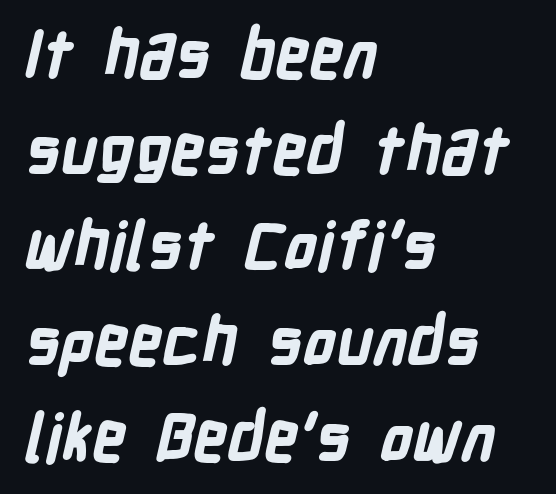
The image shows 66 px bold, condensed sans-serif type; set left-aligned, normal line spacing (1.45x), normal letter spacing, not underlined; low stroke contrast and a medium x-height.
